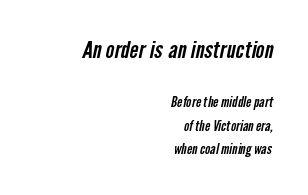
{"underline": "no", "align": "right", "line_spacing": "normal", "line_spacing_ratio": 1.68, "letter_spacing": "normal", "letter_spacing_em": 0.0, "larger_block": "first", "size_ratio": 1.64, "glyph_px": 23}
